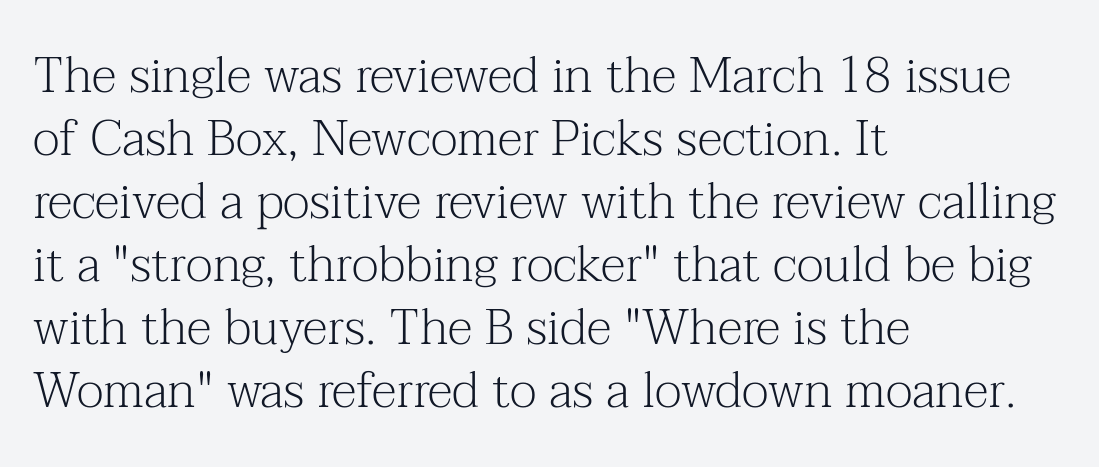
Q: Is the text bold? A: No.
Q: Is the text italic (slanted)? A: No, it is upright.
Q: Is the typeface a serif or a sans-serif typeface? A: Serif.
Q: Is the text underlined? A: No.
Q: How is the paragraph aligned? A: Left-aligned.
Q: Is the spacing between letters normal or unusually wide? A: Normal.
Q: Is the spacing between lines tight, normal or loose? A: Normal.
Q: Width (condensed, normal, or wide)? A: Normal.
Q: Stroke contrast? A: Medium.
Q: x-height? A: Medium.
Q: Monospaced? A: No.
